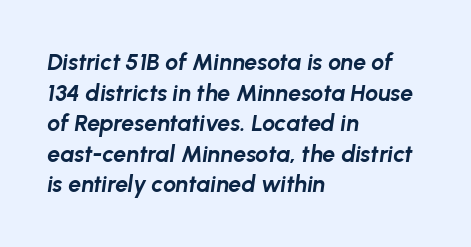
The image shows 23 px bold type, italic (leaning right); set left-aligned, normal line spacing (1.33x), normal letter spacing, not underlined.
